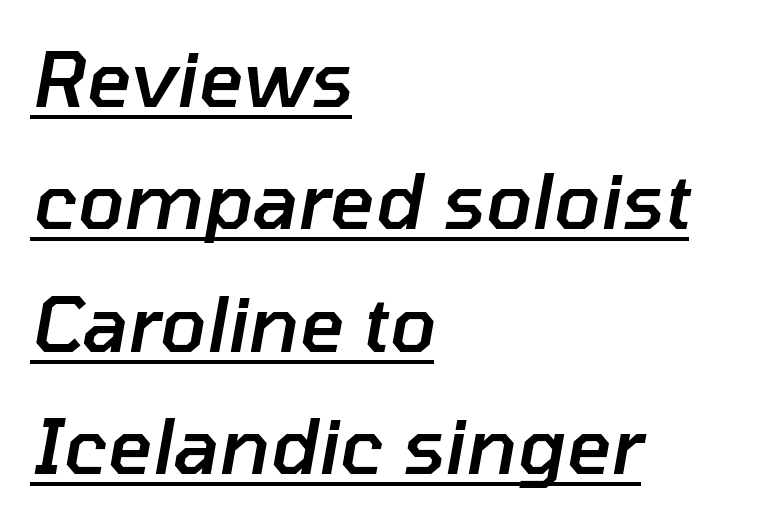
{"italic": "yes", "lean": "right", "slant_degrees": 10, "bold": "semi", "weight": "semibold", "width": "normal", "stroke_contrast": "low", "x_height": "medium", "monospaced": "no", "underline": "yes", "align": "left", "line_spacing": "normal", "line_spacing_ratio": 1.59, "letter_spacing": "normal", "letter_spacing_em": 0.0, "glyph_px": 77}
